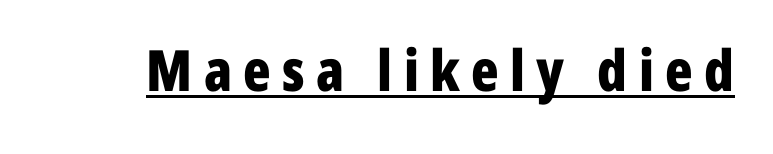
{"serif": "no", "italic": "no", "bold": "yes", "weight": "bold", "width": "condensed", "stroke_contrast": "low", "x_height": "medium", "monospaced": "no", "underline": "yes", "letter_spacing": "wide", "letter_spacing_em": 0.2, "glyph_px": 57}
